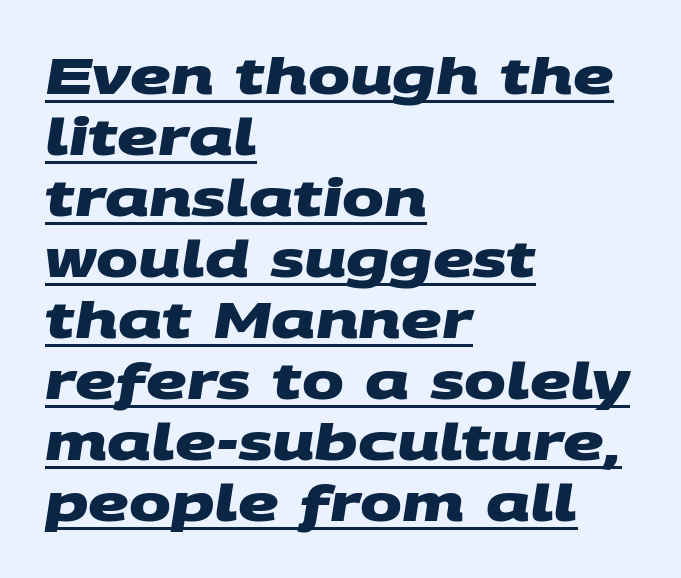
{"serif": "no", "bold": "yes", "weight": "heavy", "width": "wide", "stroke_contrast": "medium", "x_height": "large", "monospaced": "no", "underline": "yes", "align": "left", "line_spacing_ratio": 1.22, "letter_spacing": "normal", "letter_spacing_em": 0.0, "glyph_px": 50}
